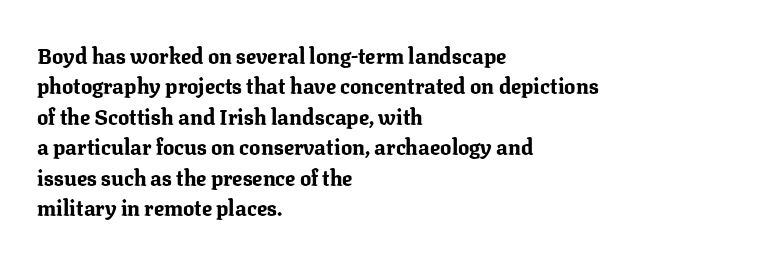
The image shows 21 px bold type, upright; set left-aligned, normal line spacing (1.45x), normal letter spacing, not underlined.
